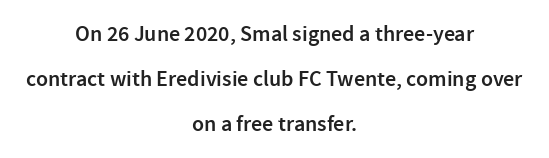
{"italic": "no", "bold": "semi", "underline": "no", "align": "center", "line_spacing": "loose", "line_spacing_ratio": 2.04, "letter_spacing": "normal", "letter_spacing_em": 0.0, "glyph_px": 22}
